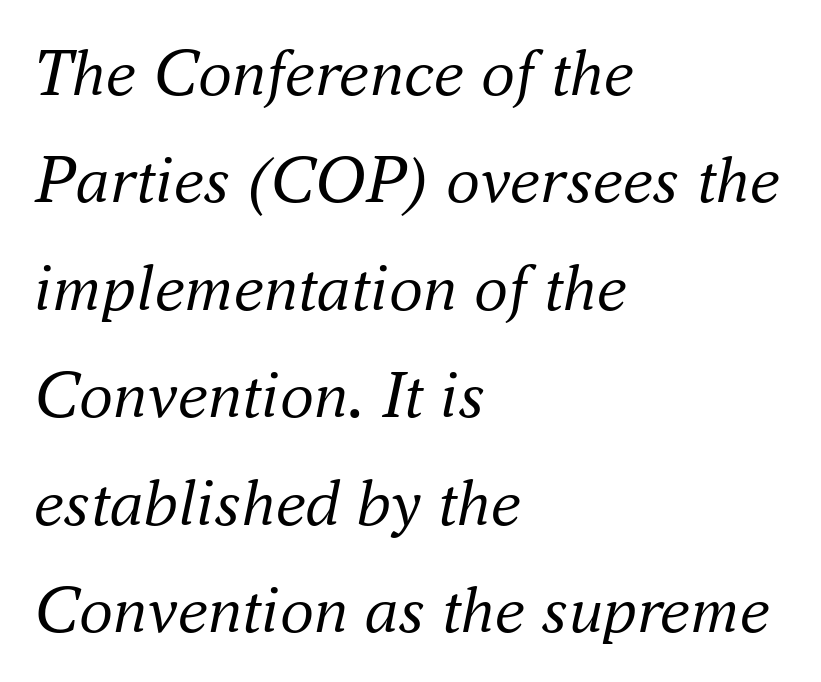
Q: Is the text bold? A: No.
Q: Is the text italic (slanted)? A: Yes, it leans right by about 16 degrees.
Q: Is the typeface a serif or a sans-serif typeface? A: Serif.
Q: Is the text underlined? A: No.
Q: How is the paragraph aligned? A: Left-aligned.
Q: Is the spacing between letters normal or unusually wide? A: Normal.
Q: Is the spacing between lines tight, normal or loose? A: Normal.
Q: Width (condensed, normal, or wide)? A: Normal.
Q: Stroke contrast? A: Medium.
Q: x-height? A: Small.
Q: Monospaced? A: No.
